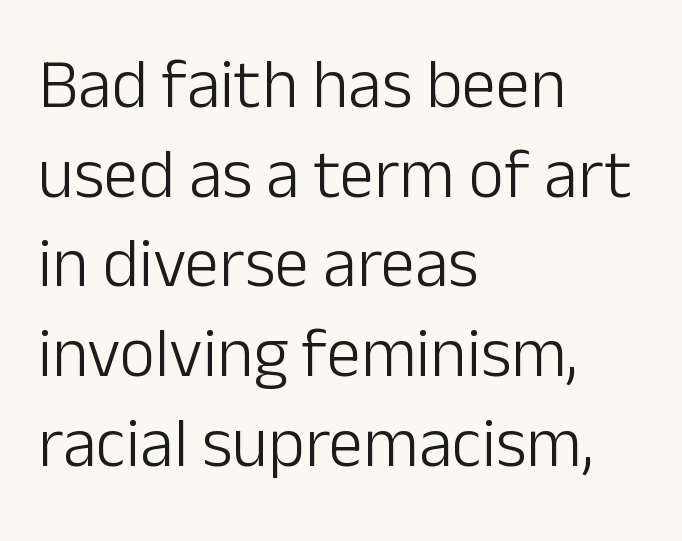
{"serif": "no", "italic": "no", "bold": "no", "weight": "light", "width": "normal", "stroke_contrast": "low", "x_height": "medium", "monospaced": "no", "underline": "no", "align": "left", "line_spacing": "normal", "line_spacing_ratio": 1.3, "letter_spacing": "normal", "letter_spacing_em": 0.0, "glyph_px": 69}
